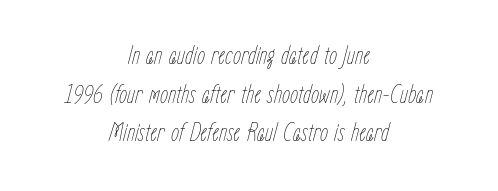
Q: Is the text bold? A: No.
Q: Is the text italic (slanted)? A: Yes, it leans right by about 15 degrees.
Q: Is the text underlined? A: No.
Q: How is the paragraph aligned? A: Centered.
Q: Is the spacing between letters normal or unusually wide? A: Normal.
Q: Is the spacing between lines tight, normal or loose? A: Normal.
